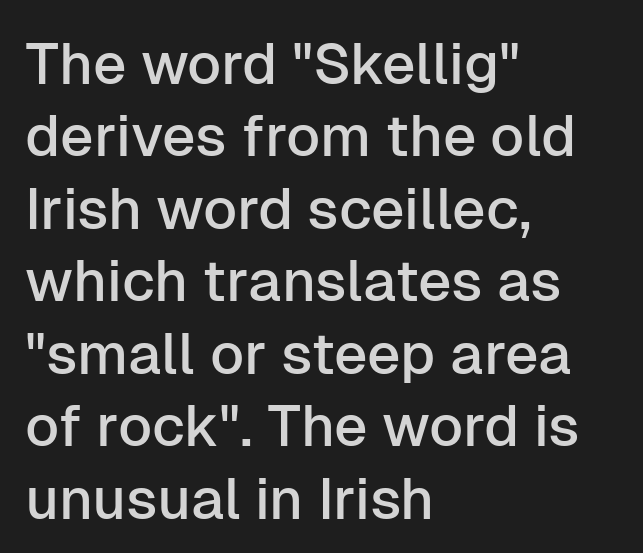
{"serif": "no", "italic": "no", "width": "normal", "stroke_contrast": "low", "x_height": "medium", "monospaced": "no", "underline": "no", "align": "left", "line_spacing": "normal", "line_spacing_ratio": 1.25, "letter_spacing": "normal", "letter_spacing_em": 0.0, "glyph_px": 58}
